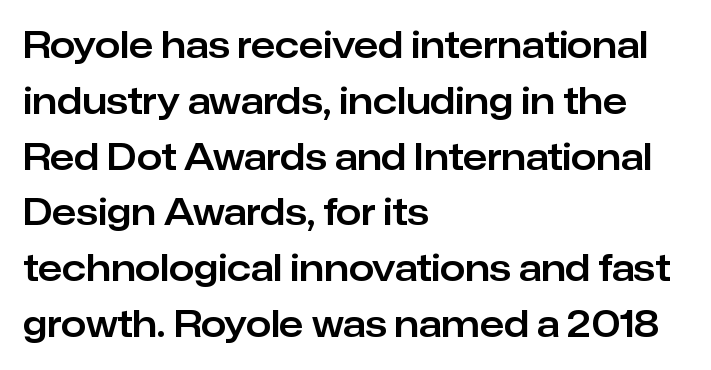
Q: Is the text italic (slanted)? A: No, it is upright.
Q: Is the typeface a serif or a sans-serif typeface? A: Sans-serif.
Q: Is the text underlined? A: No.
Q: How is the paragraph aligned? A: Left-aligned.
Q: Is the spacing between letters normal or unusually wide? A: Normal.
Q: Is the spacing between lines tight, normal or loose? A: Normal.
Q: Width (condensed, normal, or wide)? A: Normal.
Q: Stroke contrast? A: Low.
Q: x-height? A: Medium.
Q: Monospaced? A: No.
